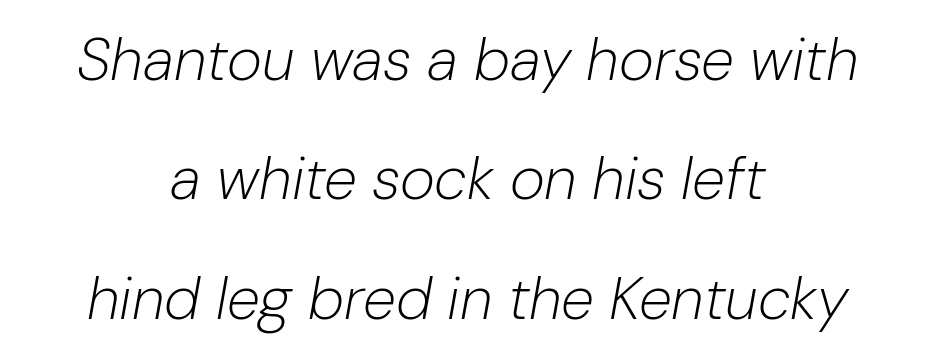
Typeset on center — no edge is straight. Tracking here is standard; glyphs follow each other at the usual distance. The font sits on the lighter half of the weight spectrum, regular included. A clean baseline with only descenders dipping below it. A typesetter would call this proportional, since set widths differ per character. In terms of leading, this rendering errs on the spacious side.
